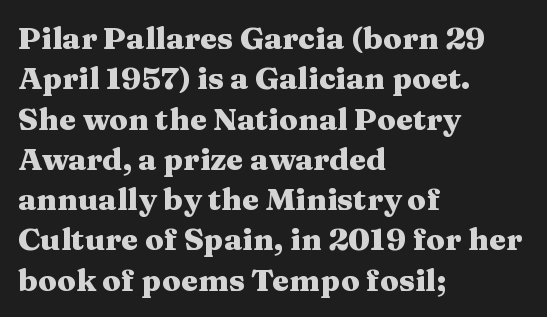
The image shows 31 px heavy, wide serif type, upright; set left-aligned, normal line spacing (1.3x), normal letter spacing, not underlined; medium stroke contrast and a medium x-height.
